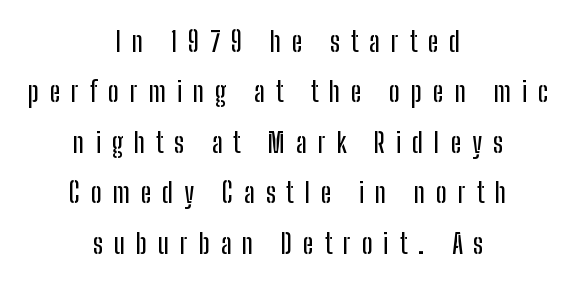
A bare baseline throughout the passage. No italicization has been applied; the sample stays upright. This sample has the flowing, uneven cadence of proportional lettering. The horizontal fit of the characters is loose and conspicuously gappy.
